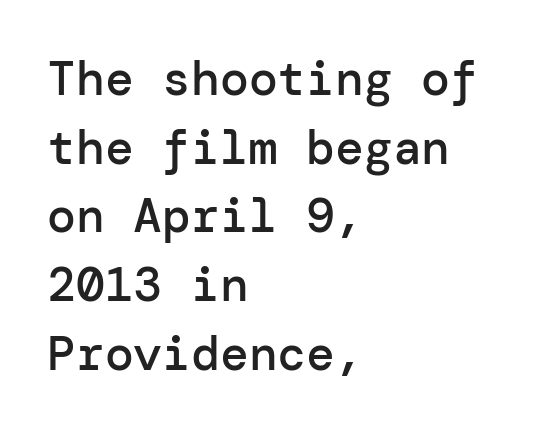
{"serif": "no", "italic": "no", "bold": "semi", "weight": "semibold", "width": "normal", "stroke_contrast": "low", "x_height": "medium", "underline": "no", "align": "left", "line_spacing": "normal", "line_spacing_ratio": 1.43, "letter_spacing": "normal", "letter_spacing_em": 0.0, "glyph_px": 48}
